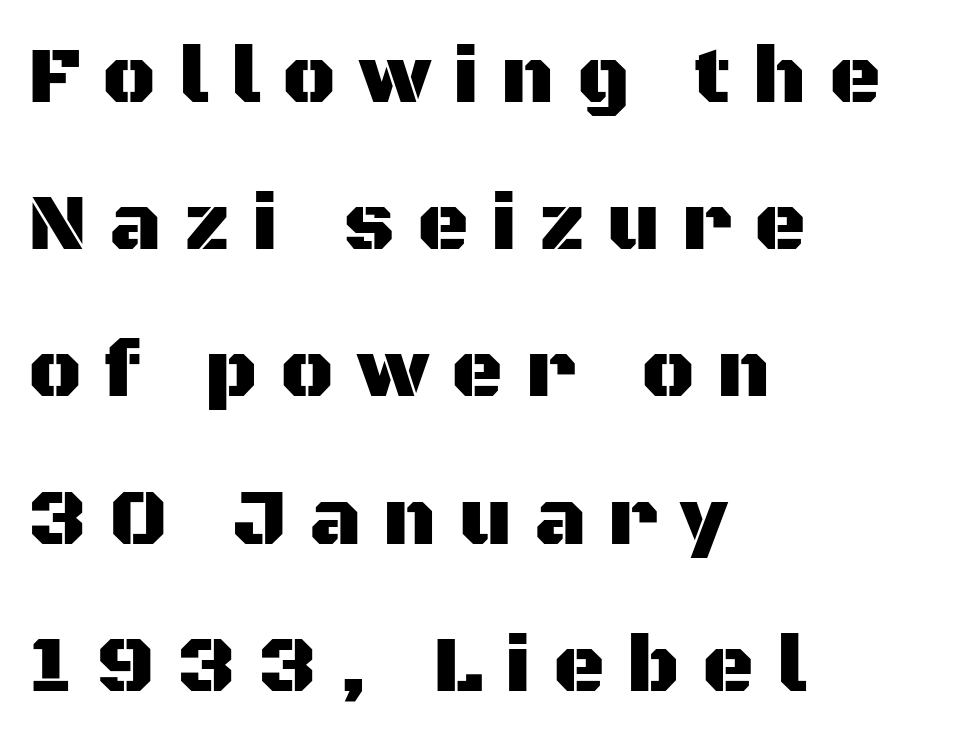
Letterform terminals end flat and unadorned throughout the passage. In CSS terms this would be text-align: left. These lines have a slow, spaced-out rhythm from letter to letter. Is this a fixed-width face? No — the glyphs have proportional, varying widths. Italic: no, the glyphs are upright roman. Plain, unruled lines of type.
